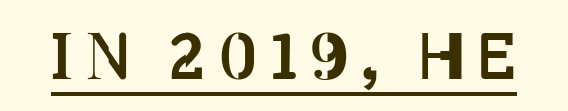
{"italic": "no", "bold": "no", "weight": "regular", "width": "condensed", "stroke_contrast": "low", "x_height": "large", "monospaced": "no", "underline": "yes", "glyph_px": 64}
